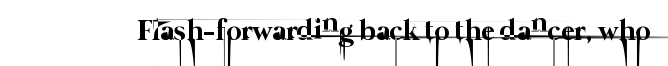
Q: Is the text bold? A: No.
Q: Is the text underlined? A: No.
Q: Is the spacing between letters normal or unusually wide? A: Normal.
Q: Width (condensed, normal, or wide)? A: Normal.
Q: Stroke contrast? A: Low.
Q: x-height? A: Medium.
Q: Monospaced? A: No.
